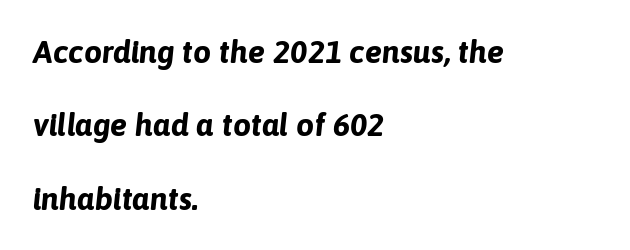
Q: Is the text bold? A: Yes.
Q: Is the text italic (slanted)? A: Yes, it leans right by about 6 degrees.
Q: Is the text underlined? A: No.
Q: How is the paragraph aligned? A: Left-aligned.
Q: Is the spacing between letters normal or unusually wide? A: Normal.
Q: Is the spacing between lines tight, normal or loose? A: Loose.
Q: Width (condensed, normal, or wide)? A: Normal.
Q: Stroke contrast? A: Low.
Q: x-height? A: Medium.
Q: Monospaced? A: No.
